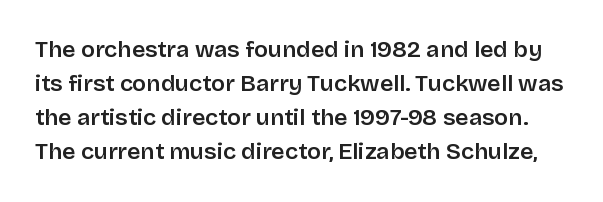
{"italic": "no", "bold": "semi", "underline": "no", "line_spacing": "normal", "line_spacing_ratio": 1.48, "letter_spacing": "normal", "letter_spacing_em": 0.0, "glyph_px": 23}
